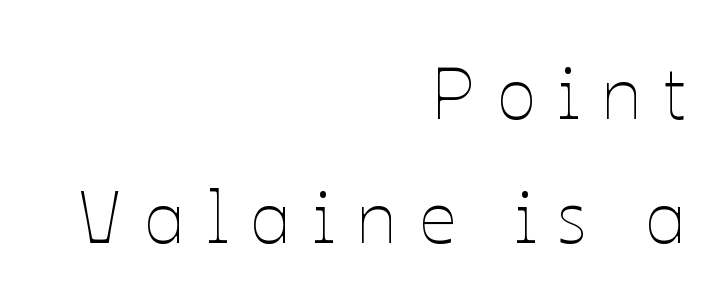
The image shows 74 px thin type, upright; set right-aligned, normal line spacing (1.68x), unusually wide letter spacing (+0.29 em), not underlined; low stroke contrast and a medium x-height.
